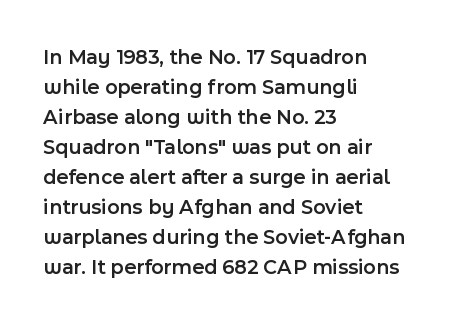
Q: Is the text bold? A: Semi-bold.
Q: Is the text italic (slanted)? A: No, it is upright.
Q: Is the text underlined? A: No.
Q: How is the paragraph aligned? A: Left-aligned.
Q: Is the spacing between letters normal or unusually wide? A: Normal.
Q: Is the spacing between lines tight, normal or loose? A: Normal.
